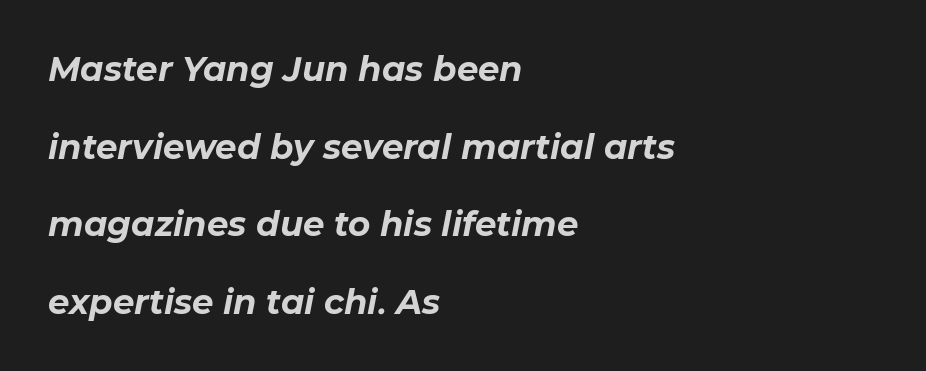
Q: Is the text bold? A: Yes.
Q: Is the text italic (slanted)? A: Yes, it leans right by about 11 degrees.
Q: Is the text underlined? A: No.
Q: How is the paragraph aligned? A: Left-aligned.
Q: Is the spacing between letters normal or unusually wide? A: Normal.
Q: Is the spacing between lines tight, normal or loose? A: Loose.
Q: Width (condensed, normal, or wide)? A: Normal.
Q: Stroke contrast? A: Low.
Q: x-height? A: Medium.
Q: Monospaced? A: No.
